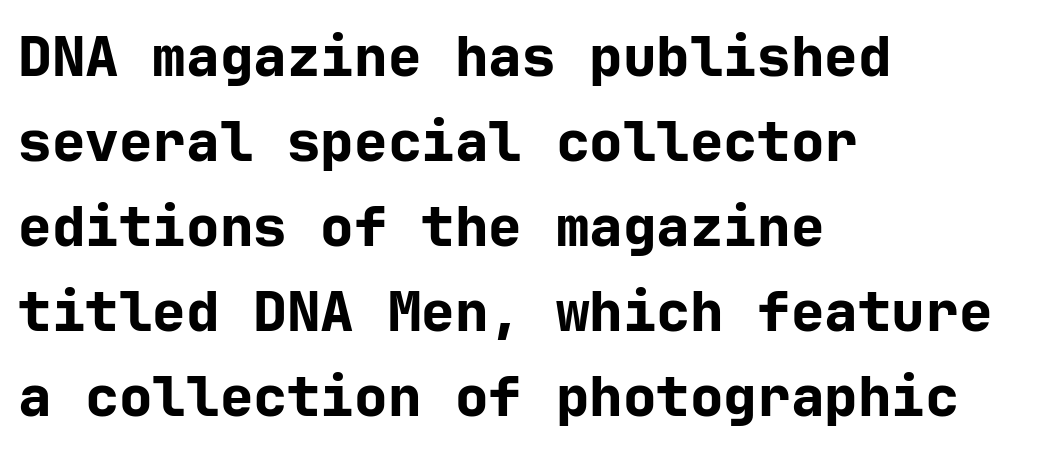
Q: Is the text bold? A: Yes.
Q: Is the text italic (slanted)? A: No, it is upright.
Q: Is the typeface a serif or a sans-serif typeface? A: Sans-serif.
Q: Is the text underlined? A: No.
Q: How is the paragraph aligned? A: Left-aligned.
Q: Is the spacing between letters normal or unusually wide? A: Normal.
Q: Is the spacing between lines tight, normal or loose? A: Normal.
Q: Width (condensed, normal, or wide)? A: Normal.
Q: Stroke contrast? A: Low.
Q: x-height? A: Medium.
